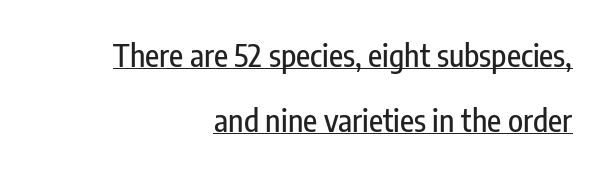
A continuous stroke trails under the words, as in a hyperlink. The lines are quadded right. The font's upright variant was chosen for this text. The characters display no serif detailing; their extremities are plain. Observe the ordinary spacing: letters are neighbours, not strangers. Honestly, the rows look like they've been pulled way apart.
